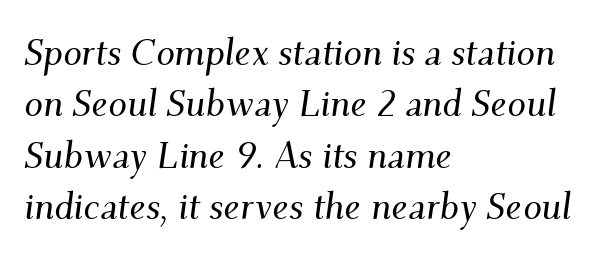
{"serif": "yes", "italic": "yes", "lean": "right", "slant_degrees": 9, "width": "normal", "stroke_contrast": "medium", "x_height": "small", "monospaced": "no", "underline": "no", "align": "left", "line_spacing": "normal", "line_spacing_ratio": 1.39, "letter_spacing": "normal", "letter_spacing_em": 0.0, "glyph_px": 37}
